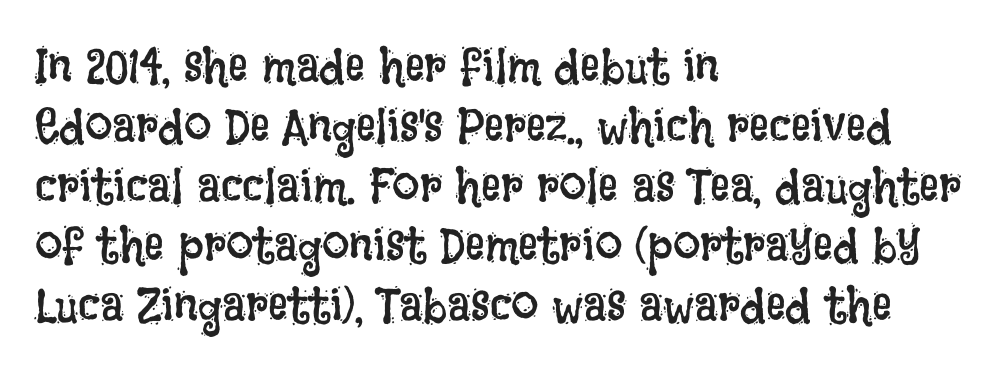
{"italic": "no", "bold": "no", "weight": "regular", "width": "condensed", "stroke_contrast": "low", "x_height": "large", "monospaced": "no", "underline": "no", "align": "left", "line_spacing_ratio": 1.22, "letter_spacing": "normal", "letter_spacing_em": 0.0, "glyph_px": 49}
